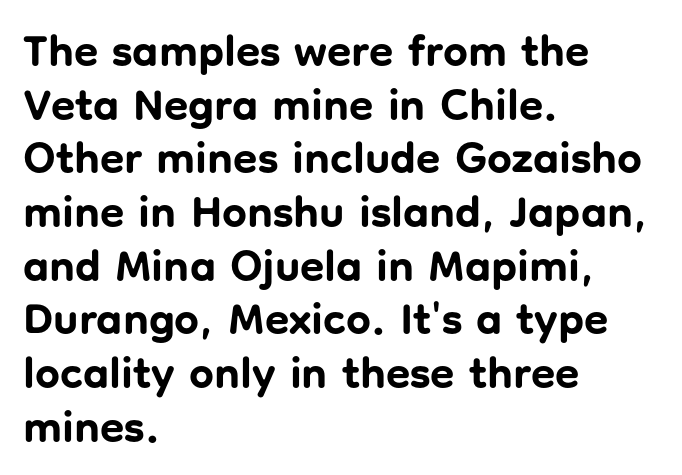
Q: Is the text bold? A: Yes.
Q: Is the text italic (slanted)? A: No, it is upright.
Q: Is the typeface a serif or a sans-serif typeface? A: Sans-serif.
Q: Is the text underlined? A: No.
Q: How is the paragraph aligned? A: Left-aligned.
Q: Is the spacing between letters normal or unusually wide? A: Normal.
Q: Width (condensed, normal, or wide)? A: Normal.
Q: Stroke contrast? A: Low.
Q: x-height? A: Medium.
Q: Monospaced? A: No.
